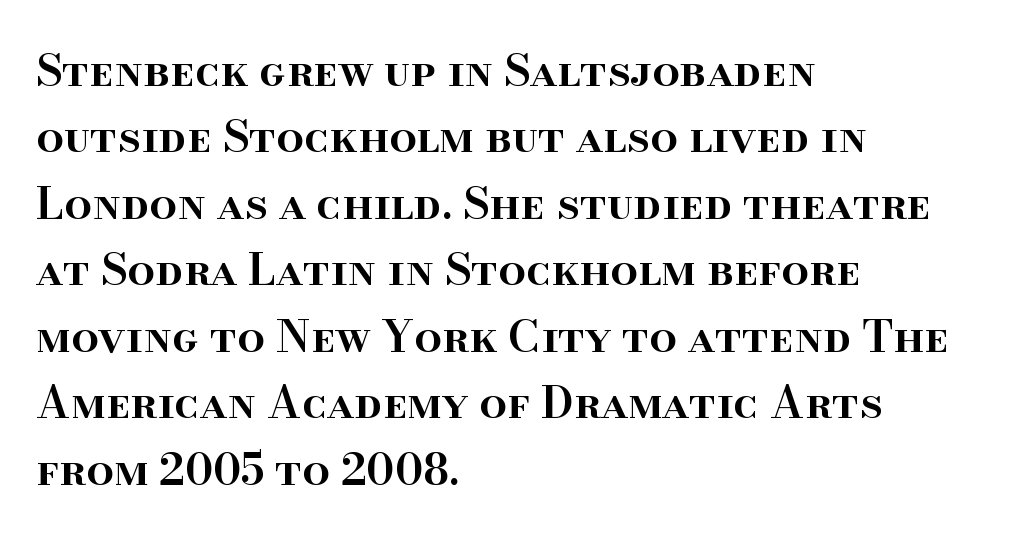
{"serif": "yes", "italic": "no", "bold": "semi", "weight": "semibold", "width": "normal", "stroke_contrast": "high", "x_height": "small", "monospaced": "no", "underline": "no", "align": "left", "line_spacing": "normal", "line_spacing_ratio": 1.51, "letter_spacing": "normal", "letter_spacing_em": 0.0, "glyph_px": 44}
